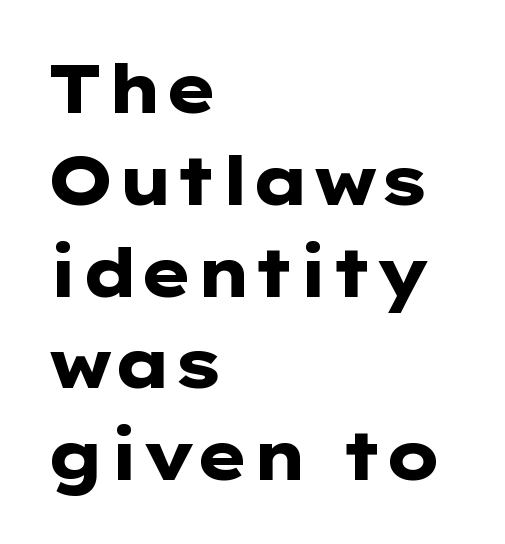
The face used here is proportionally spaced, like ordinary book or web type. Students, note that the glyphs here touch the page at normal intervals. The foot of each line stays bare and open. In CSS terms this would be text-align: left. In terms of weight, the rendering is a true, heavy bold. If you drew a line through each stem, it would be perfectly vertical.
